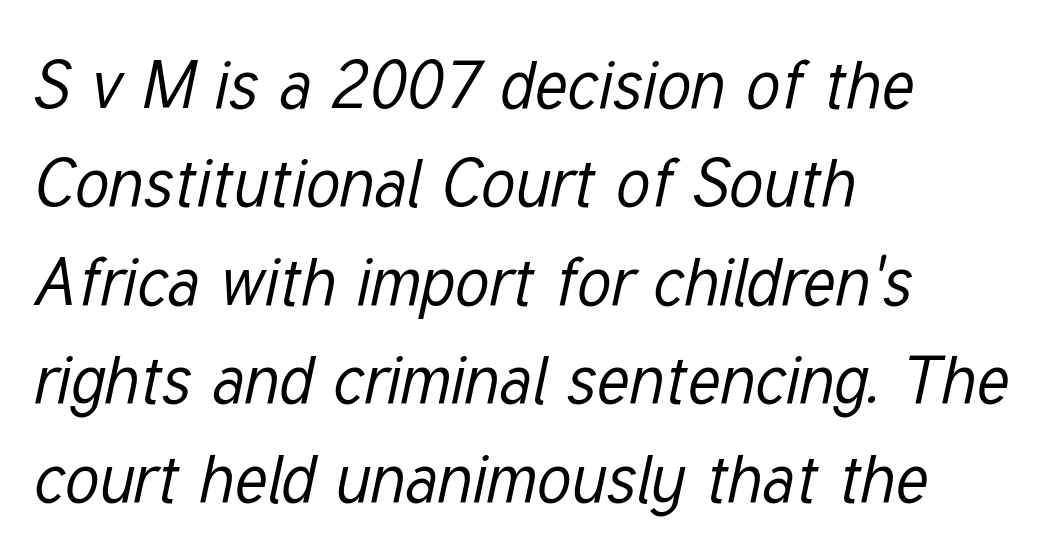
{"italic": "yes", "lean": "right", "slant_degrees": 12, "bold": "no", "weight": "regular", "width": "condensed", "stroke_contrast": "low", "x_height": "medium", "monospaced": "no", "underline": "no", "align": "left", "line_spacing": "normal", "line_spacing_ratio": 1.47, "letter_spacing": "normal", "letter_spacing_em": 0.0, "glyph_px": 67}
